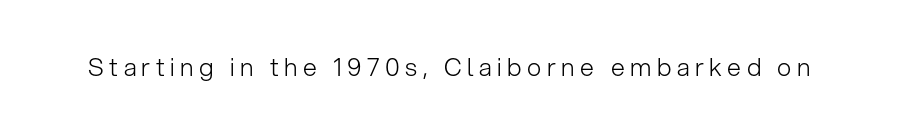
The image shows 25 px text type, upright; set unusually wide letter spacing (+0.22 em), not underlined.
